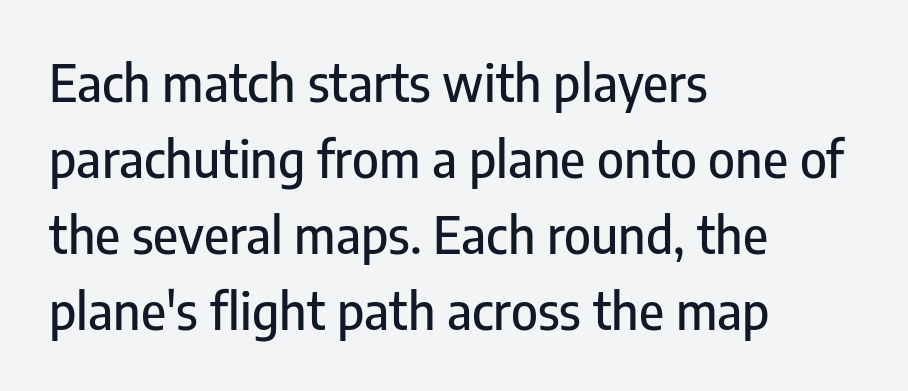
The image shows 51 px condensed sans-serif type, upright; set left-aligned, normal line spacing (1.49x), normal letter spacing, not underlined; low stroke contrast and a medium x-height.
